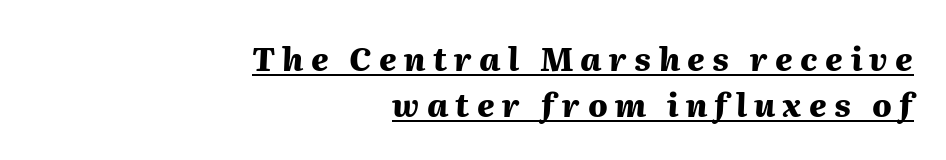
Each word looks stretched out because of the extra space between its letters. The sample has been set heavy, in full bold. The words here are underlined. Horizontal alignment here is rightward, an uncommon choice for prose.
